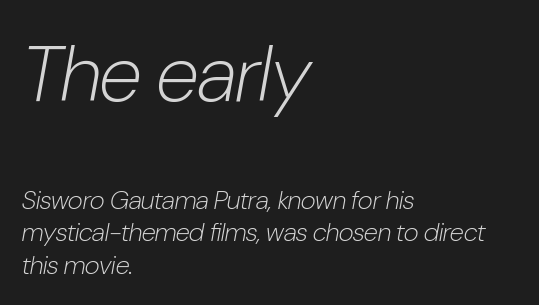
The image shows 79 px light, condensed type, italic (leaning right); set left-aligned, line spacing 1.24x, normal letter spacing, not underlined; the first (top) block is 3.04x larger; low stroke contrast and a medium x-height.
